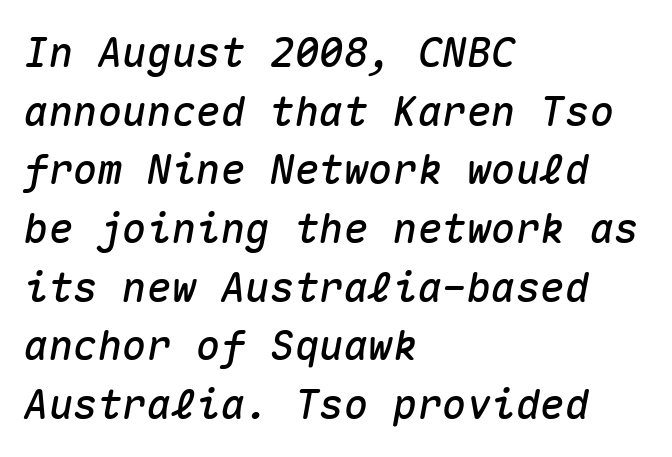
The image shows 41 px text type, italic (leaning right), monospaced; set left-aligned, normal line spacing (1.43x), normal letter spacing, not underlined; medium stroke contrast and a medium x-height.
